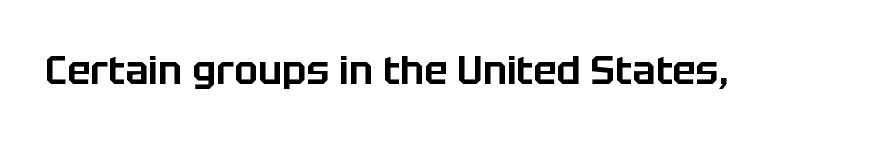
The image shows 39 px sans-serif type, upright; set normal letter spacing, not underlined; low stroke contrast and a large x-height.
